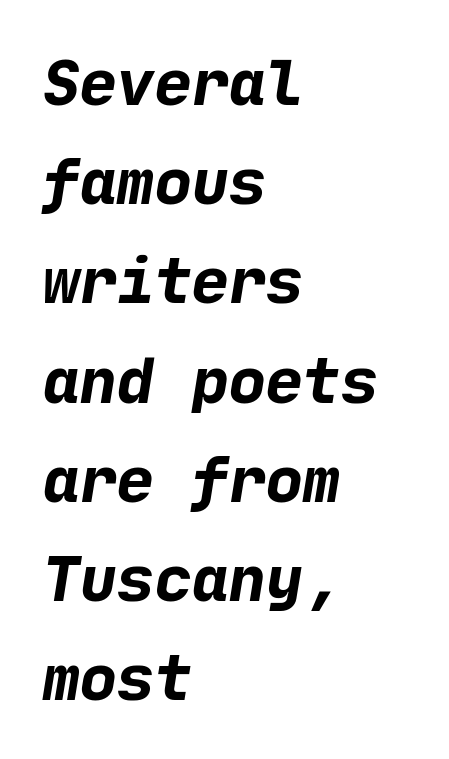
Rows of type keep a routine distance in the vertical direction. The rendering uses a bold face; every stroke is thick and dark. The paragraph shown leans on its left margin. No extra tracking has been applied to these lines. The designer went with a sans here, leaving each stem footless. Lines of text with bare space underneath.
